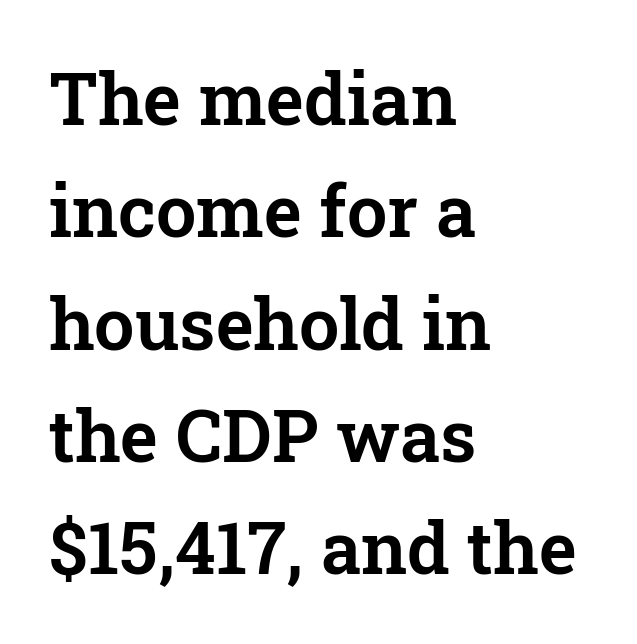
Type without underlining. This sample has the flowing, uneven cadence of proportional lettering. Horizontal bands of white between lines are of average thickness. Serifs: yes, visible at the terminals of the letterforms. Posture: vertical. The setting favours the left margin, as ordinary paragraphs usually do.
